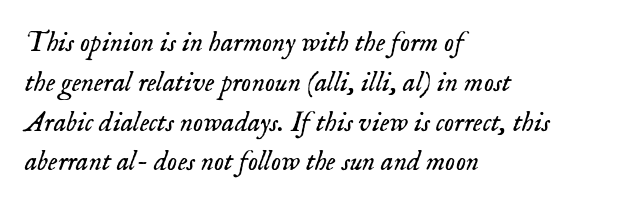
Q: Is the text bold? A: No.
Q: Is the text italic (slanted)? A: Yes, it leans right by about 18 degrees.
Q: Is the typeface a serif or a sans-serif typeface? A: Serif.
Q: Is the text underlined? A: No.
Q: How is the paragraph aligned? A: Left-aligned.
Q: Is the spacing between letters normal or unusually wide? A: Normal.
Q: Is the spacing between lines tight, normal or loose? A: Normal.
Q: Width (condensed, normal, or wide)? A: Normal.
Q: Stroke contrast? A: Low.
Q: x-height? A: Small.
Q: Monospaced? A: No.
